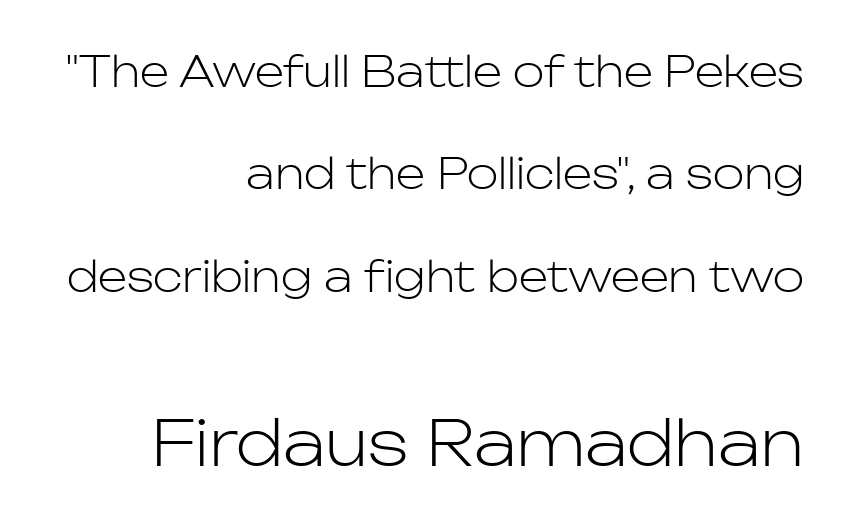
{"serif": "no", "italic": "no", "bold": "no", "weight": "light", "width": "normal", "stroke_contrast": "low", "x_height": "medium", "monospaced": "no", "underline": "no", "align": "right", "line_spacing": "loose", "line_spacing_ratio": 2.44, "letter_spacing": "normal", "letter_spacing_em": 0.0, "larger_block": "second", "size_ratio": 1.5, "glyph_px": 63}
